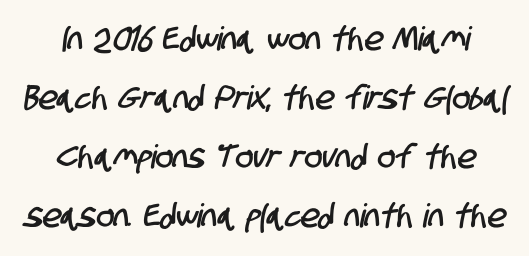
The image shows 33 px condensed sans-serif type; set line spacing 1.79x, normal letter spacing, not underlined; low stroke contrast and a large x-height.
